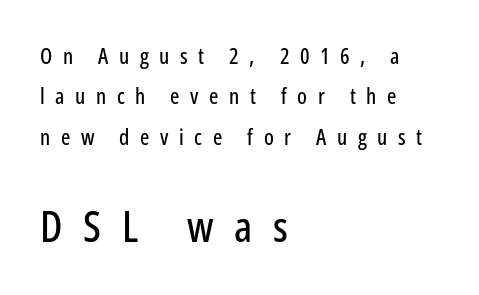
The image shows 43 px condensed sans-serif type, upright; set left-aligned, line spacing 1.84x, unusually wide letter spacing (+0.48 em), not underlined; the second (bottom) block is 1.95x larger; low stroke contrast and a medium x-height.
